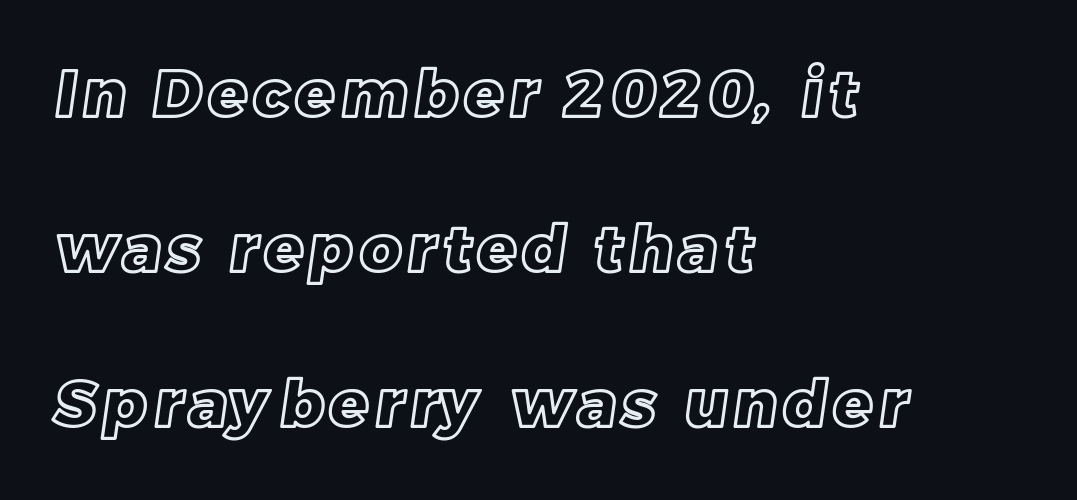
Spacing verdict: proportional, widths tailored to each character. Notice the wide empty band between every row — that's loose leading. The rag falls on the right side of this text block. Just letters on the line, the space beneath them empty.
